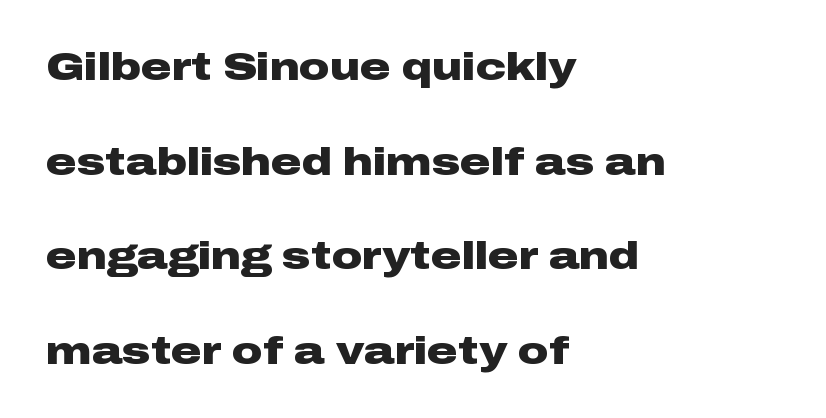
The image shows 38 px heavy, wide sans-serif type, upright; set left-aligned, loose line spacing (2.49x), normal letter spacing, not underlined; low stroke contrast and a medium x-height.
